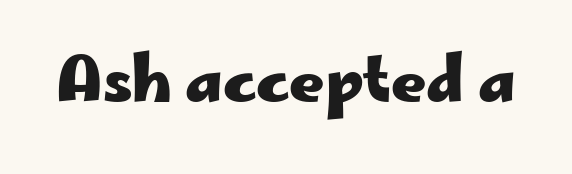
{"serif": "no", "italic": "no", "bold": "yes", "weight": "heavy", "width": "wide", "stroke_contrast": "low", "x_height": "small", "monospaced": "no", "underline": "no", "letter_spacing": "normal", "letter_spacing_em": 0.0, "glyph_px": 61}
